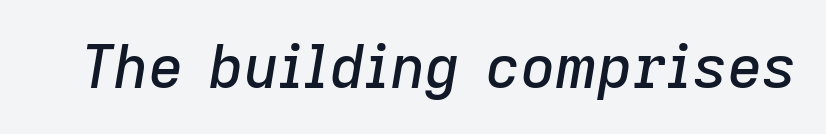
The image shows 60 px text type, italic (leaning right); set normal letter spacing, not underlined; low stroke contrast and a medium x-height.
